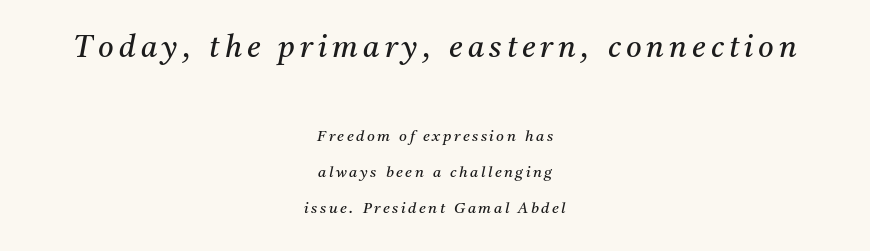
The image shows 30 px regular-weight serif type, italic (leaning right); set centered, loose line spacing (2.38x), not underlined; the first (top) block is 2.0x larger; medium stroke contrast and a medium x-height.
